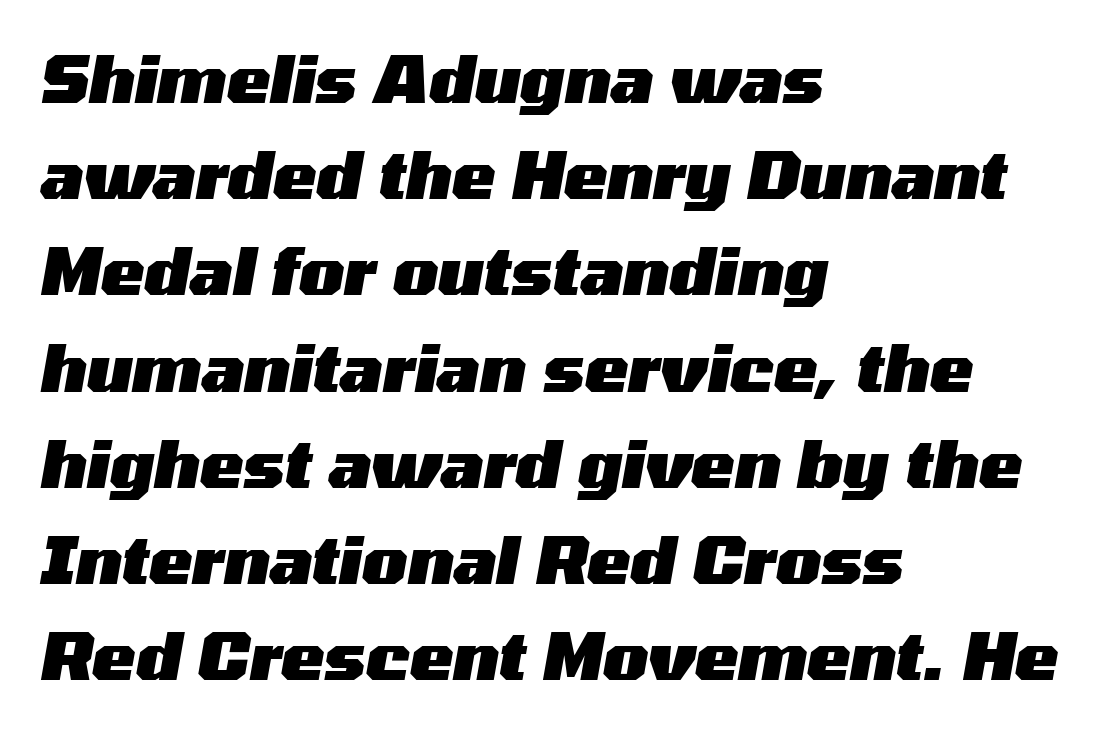
{"italic": "yes", "lean": "right", "slant_degrees": 10, "bold": "yes", "weight": "heavy", "width": "wide", "stroke_contrast": "medium", "x_height": "medium", "monospaced": "no", "underline": "no", "align": "left", "line_spacing": "normal", "line_spacing_ratio": 1.48, "letter_spacing": "normal", "letter_spacing_em": 0.0, "glyph_px": 65}
